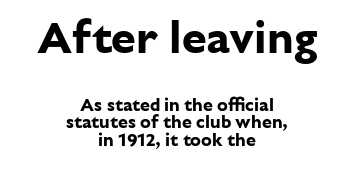
{"serif": "no", "italic": "no", "bold": "yes", "weight": "bold", "width": "normal", "stroke_contrast": "low", "x_height": "medium", "monospaced": "no", "underline": "no", "align": "center", "line_spacing": "tight", "line_spacing_ratio": 0.96, "letter_spacing": "normal", "letter_spacing_em": 0.0, "larger_block": "first", "size_ratio": 2.5, "glyph_px": 45}
